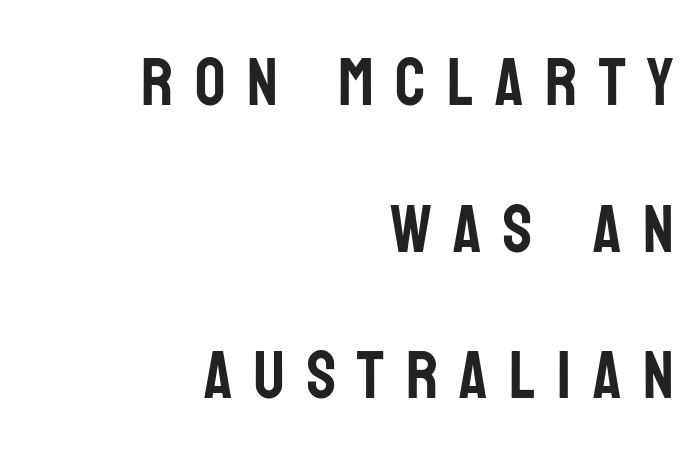
Each line ends at the same right margin while the left side varies. The strip under each line holds only bare page. You could not count columns in this text — the font is proportionally spaced. This is the regular roman posture of the typeface. Line spacing here is loose. A typesetter would call this heavily tracked-out type.
